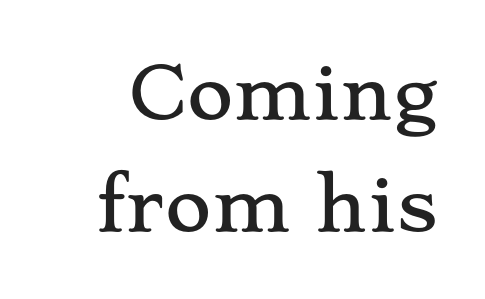
The image shows 71 px wide serif type, upright; set normal line spacing (1.58x), normal letter spacing, not underlined; low stroke contrast and a small x-height.
